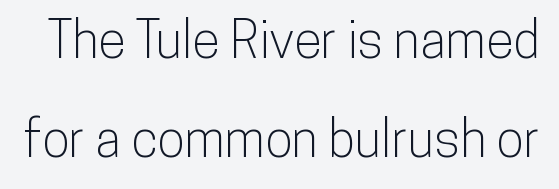
{"serif": "no", "italic": "no", "width": "condensed", "stroke_contrast": "low", "x_height": "medium", "monospaced": "no", "underline": "no", "line_spacing": "loose", "line_spacing_ratio": 1.94, "letter_spacing": "normal", "letter_spacing_em": 0.0, "glyph_px": 51}
